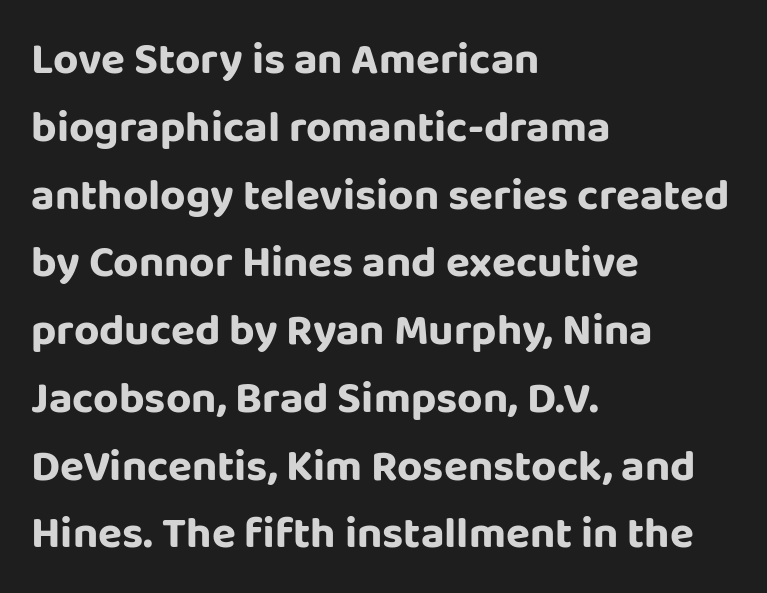
Q: Is the text italic (slanted)? A: No, it is upright.
Q: Is the typeface a serif or a sans-serif typeface? A: Sans-serif.
Q: Is the text underlined? A: No.
Q: How is the paragraph aligned? A: Left-aligned.
Q: Is the spacing between letters normal or unusually wide? A: Normal.
Q: Is the spacing between lines tight, normal or loose? A: Normal.
Q: Width (condensed, normal, or wide)? A: Normal.
Q: Stroke contrast? A: Low.
Q: x-height? A: Large.
Q: Monospaced? A: No.
